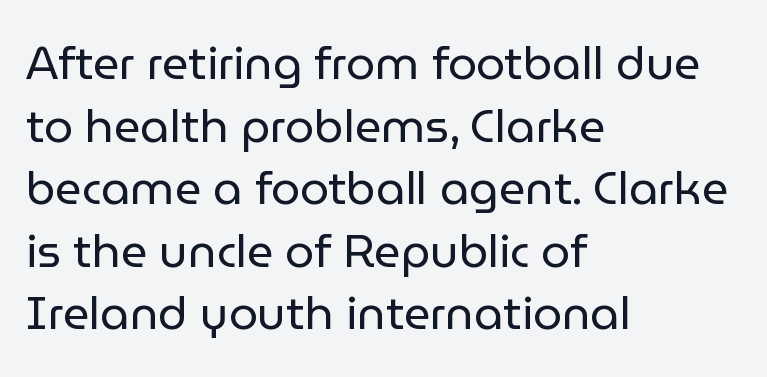
{"serif": "no", "italic": "no", "bold": "no", "weight": "regular", "width": "normal", "stroke_contrast": "low", "x_height": "medium", "monospaced": "no", "underline": "no", "align": "left", "line_spacing": "normal", "line_spacing_ratio": 1.36, "letter_spacing": "normal", "letter_spacing_em": 0.0, "glyph_px": 46}
